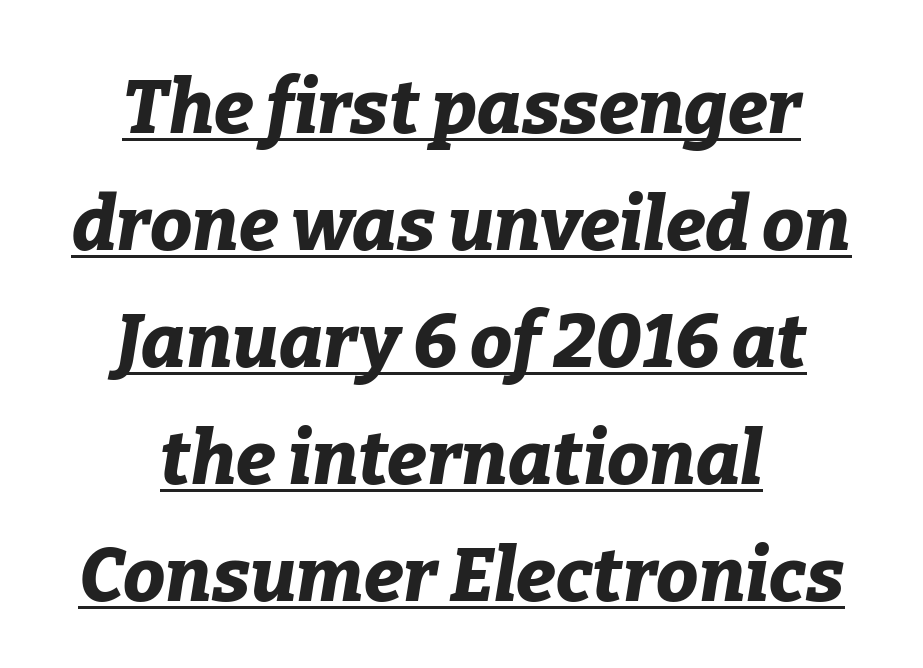
{"italic": "yes", "lean": "right", "slant_degrees": 9, "bold": "yes", "weight": "bold", "width": "normal", "stroke_contrast": "low", "x_height": "medium", "monospaced": "no", "underline": "yes", "align": "center", "line_spacing": "normal", "line_spacing_ratio": 1.56, "letter_spacing": "normal", "letter_spacing_em": 0.0, "glyph_px": 75}
